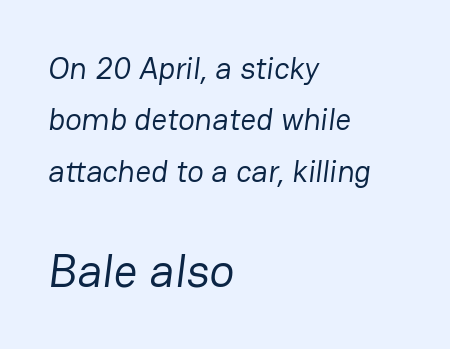
The image shows 47 px regular-weight sans-serif type; set left-aligned, normal line spacing (1.66x), normal letter spacing, not underlined; the second (bottom) block is 1.52x larger; low stroke contrast and a medium x-height.
